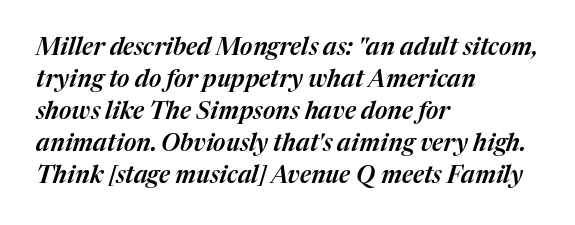
{"italic": "yes", "lean": "right", "slant_degrees": 17, "underline": "no", "align": "left", "line_spacing": "normal", "line_spacing_ratio": 1.33, "letter_spacing": "normal", "letter_spacing_em": 0.0, "glyph_px": 24}
